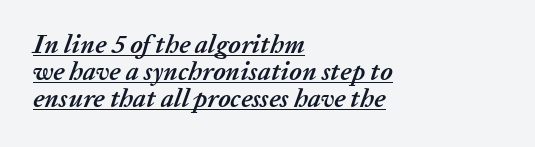
The image shows 26 px bold type, italic (leaning right); set left-aligned, tight line spacing (1.03x), normal letter spacing, underlined.
